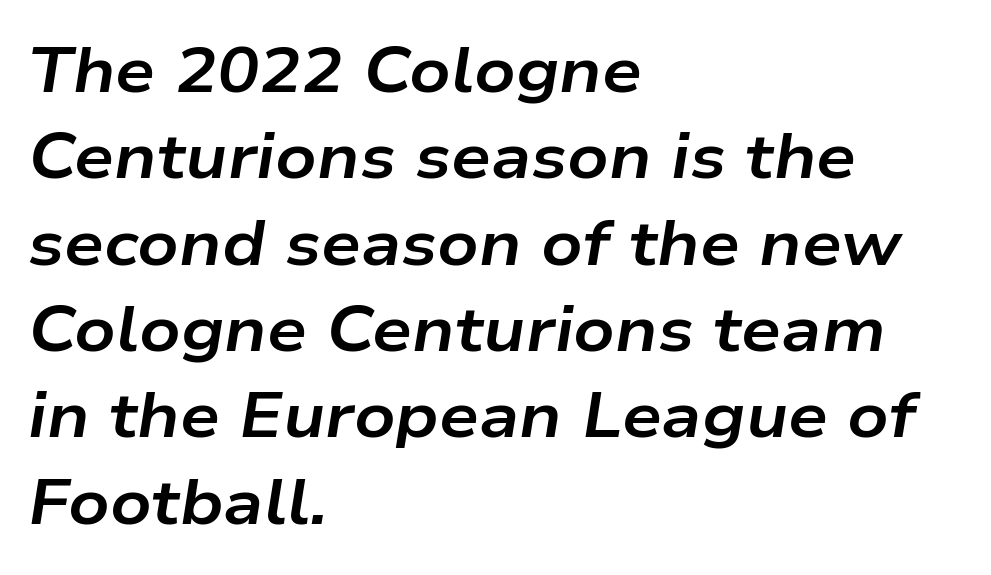
{"italic": "yes", "lean": "right", "slant_degrees": 9, "bold": "yes", "weight": "bold", "width": "wide", "stroke_contrast": "low", "x_height": "medium", "monospaced": "no", "underline": "no", "align": "left", "line_spacing": "normal", "line_spacing_ratio": 1.37, "letter_spacing": "normal", "letter_spacing_em": 0.0, "glyph_px": 63}
